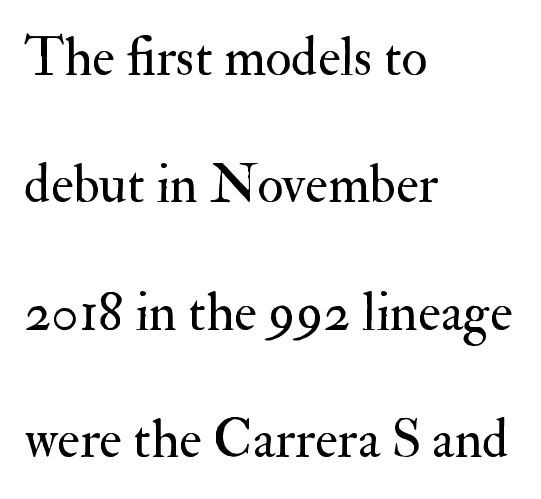
{"serif": "yes", "italic": "no", "bold": "no", "weight": "regular", "width": "normal", "stroke_contrast": "medium", "x_height": "small", "monospaced": "no", "underline": "no", "align": "left", "line_spacing": "loose", "line_spacing_ratio": 2.36, "letter_spacing": "normal", "letter_spacing_em": 0.0, "glyph_px": 54}
